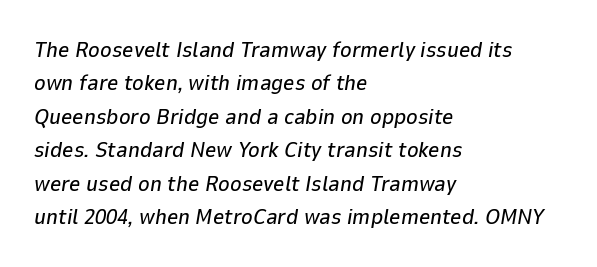
The image shows 22 px text type, italic (leaning right); set left-aligned, normal line spacing (1.52x), normal letter spacing, not underlined.
